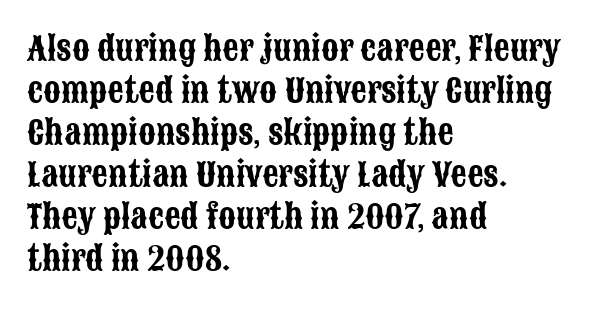
Q: Is the text italic (slanted)? A: No, it is upright.
Q: Is the typeface a serif or a sans-serif typeface? A: Sans-serif.
Q: Is the text underlined? A: No.
Q: How is the paragraph aligned? A: Left-aligned.
Q: Is the spacing between letters normal or unusually wide? A: Normal.
Q: Is the spacing between lines tight, normal or loose? A: Normal.
Q: Width (condensed, normal, or wide)? A: Condensed.
Q: Stroke contrast? A: Low.
Q: x-height? A: Large.
Q: Monospaced? A: No.
